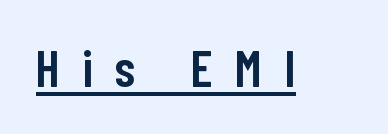
You can see a thin bar hugging the bottom of the glyphs. The passage shown has open, widely tracked lettering throughout. The letters advance in unequal steps, a hallmark of proportional type. Italic: no, the glyphs are upright roman. Nope, no serifs anywhere on these letters. Every letter is mildly thick-stroked: semibold rather than bold.
